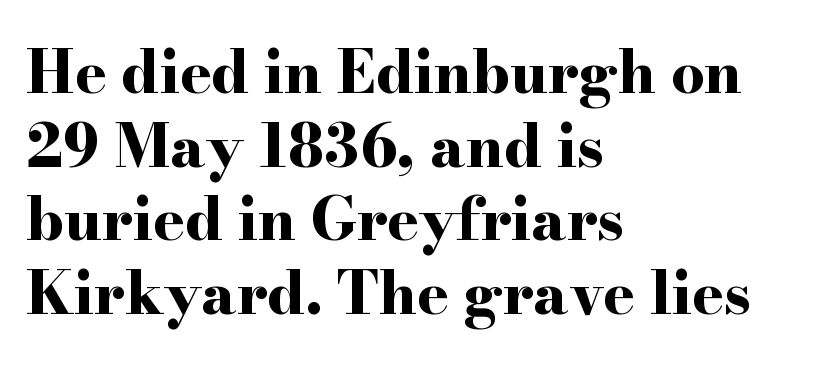
Just letters on the line, the space beneath them empty. Note the varied advance widths — an 'i' is clearly narrower than an 'm'. A classic flush-left, rag-right setting is used for this passage. Letter spacing: default. The passage shown stacks its lines at a standard gap.
